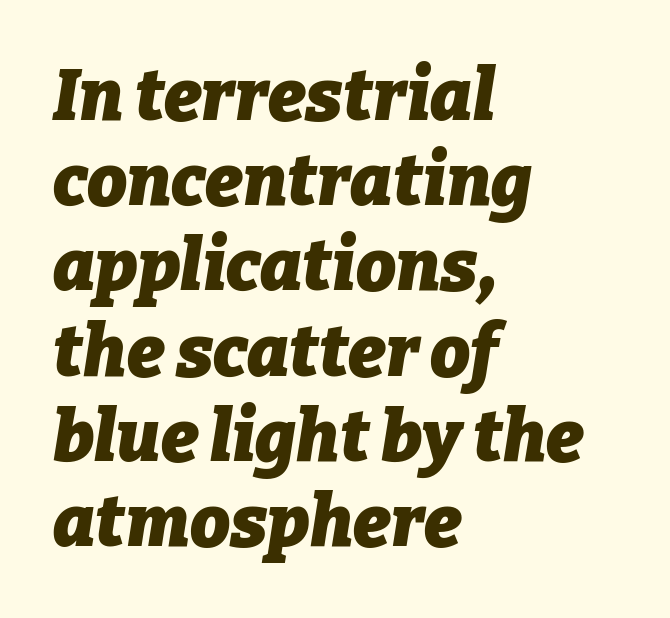
The image shows 71 px heavy type, italic (leaning right); set left-aligned, line spacing 1.2x, normal letter spacing, not underlined; low stroke contrast and a medium x-height.
